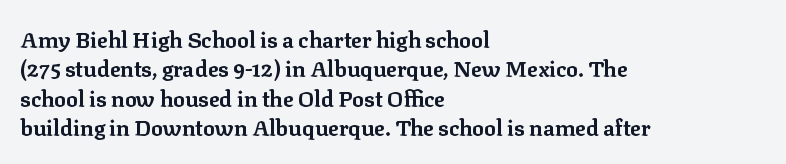
The vertical gap from one line to the next is medium. The rendering uses a bold face; every stroke is thick and dark. When letters stand straight like this, we call the style roman or upright. A typesetter would call this zero additional tracking.
